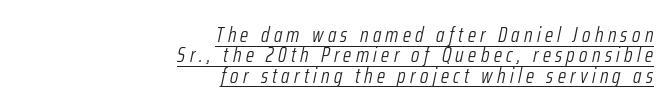
{"italic": "yes", "lean": "right", "slant_degrees": 12, "bold": "no", "underline": "yes", "align": "right", "line_spacing": "tight", "line_spacing_ratio": 0.97, "letter_spacing": "wide", "letter_spacing_em": 0.21, "glyph_px": 21}
